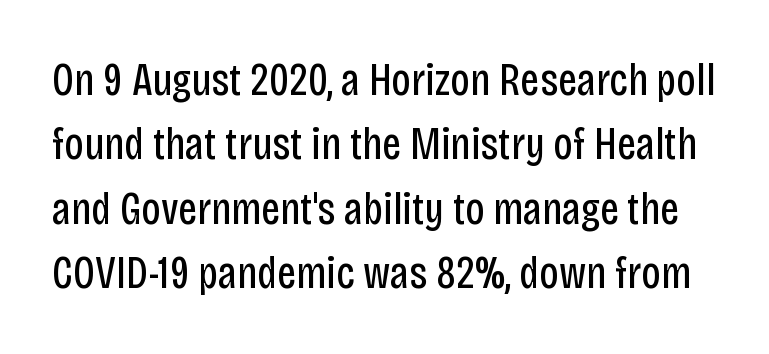
Q: Is the text bold? A: No.
Q: Is the text italic (slanted)? A: No, it is upright.
Q: Is the typeface a serif or a sans-serif typeface? A: Sans-serif.
Q: Is the text underlined? A: No.
Q: Is the spacing between letters normal or unusually wide? A: Normal.
Q: Is the spacing between lines tight, normal or loose? A: Normal.
Q: Width (condensed, normal, or wide)? A: Condensed.
Q: Stroke contrast? A: Low.
Q: x-height? A: Large.
Q: Monospaced? A: No.
